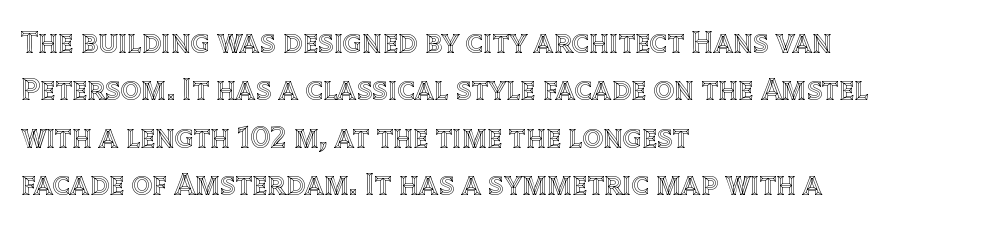
{"italic": "no", "width": "normal", "x_height": "large", "monospaced": "no", "underline": "no", "align": "left", "line_spacing": "normal", "line_spacing_ratio": 1.48, "letter_spacing": "normal", "letter_spacing_em": 0.0, "glyph_px": 32}
